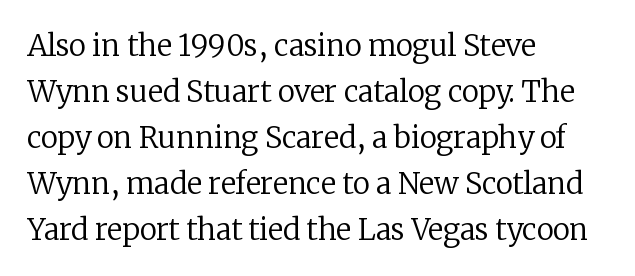
Words appear dense and cohesive because spacing is normal. The line-height multiplier appears to be the usual default. The type family on display is of the serif kind. The passage shown is not bold in any degree.
